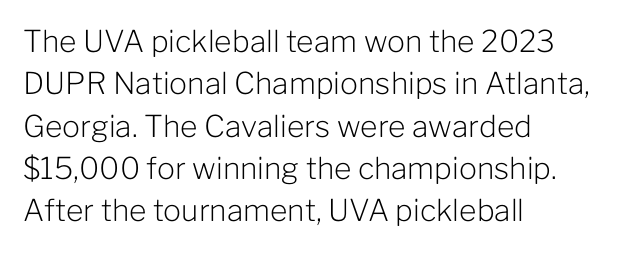
The image shows 30 px light sans-serif type, upright; set left-aligned, normal line spacing (1.41x), normal letter spacing, not underlined; low stroke contrast and a medium x-height.
